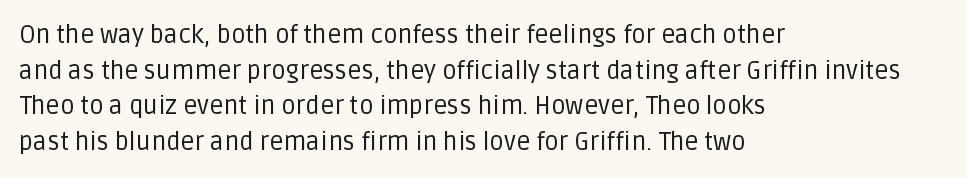
No word sits above an underline. These lines stack with their left ends in a neat column. The line-height multiplier appears to be the usual default. Ordinary non-slanted type is in use. Students, note that the glyphs here touch the page at normal intervals.
